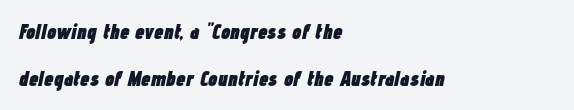
{"italic": "yes", "lean": "right", "slant_degrees": 12, "bold": "yes", "underline": "no", "align": "left", "line_spacing": "loose", "line_spacing_ratio": 2.24, "letter_spacing": "normal", "letter_spacing_em": 0.0, "glyph_px": 21}
